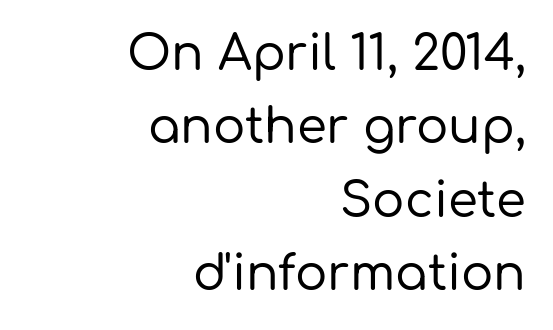
The image shows 48 px sans-serif type, upright; set right-aligned, normal line spacing (1.53x), normal letter spacing, not underlined; low stroke contrast and a medium x-height.
